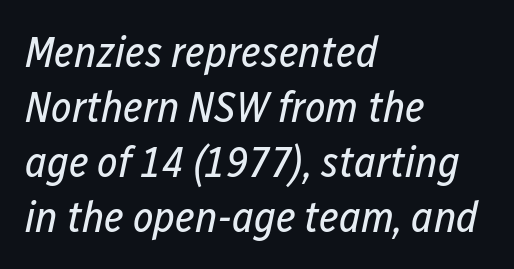
{"italic": "yes", "lean": "right", "slant_degrees": 12, "bold": "no", "weight": "regular", "width": "condensed", "stroke_contrast": "low", "x_height": "medium", "monospaced": "no", "underline": "no", "align": "left", "line_spacing": "normal", "line_spacing_ratio": 1.25, "letter_spacing": "normal", "letter_spacing_em": 0.0, "glyph_px": 44}
